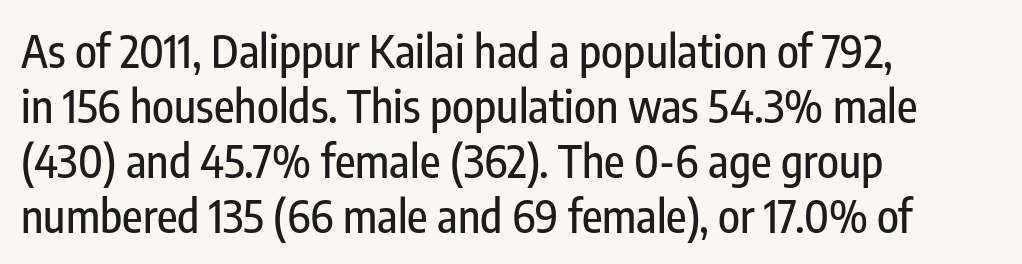
You could call the tracking neutral — neither tight nor loose. Nobody drew a line under any word here. The compositor pushed each line to the left boundary. You can tell from the bare stems that sans-serif type was used. Posture: straight, roman, zero tilt.
